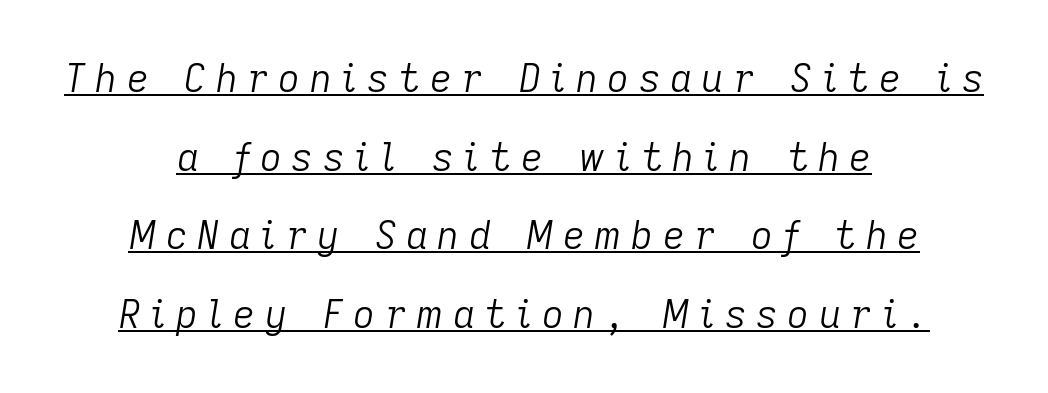
{"italic": "yes", "lean": "right", "slant_degrees": 9, "bold": "no", "weight": "light", "width": "normal", "stroke_contrast": "low", "x_height": "medium", "monospaced": "no", "underline": "yes", "align": "center", "line_spacing": "loose", "line_spacing_ratio": 2.07, "letter_spacing": "wide", "letter_spacing_em": 0.25, "glyph_px": 38}
